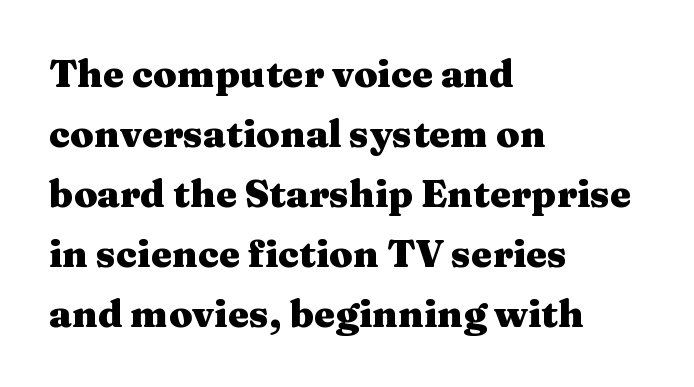
Q: Is the text bold? A: Yes.
Q: Is the text italic (slanted)? A: No, it is upright.
Q: Is the typeface a serif or a sans-serif typeface? A: Serif.
Q: Is the text underlined? A: No.
Q: How is the paragraph aligned? A: Left-aligned.
Q: Is the spacing between letters normal or unusually wide? A: Normal.
Q: Is the spacing between lines tight, normal or loose? A: Normal.
Q: Width (condensed, normal, or wide)? A: Wide.
Q: Stroke contrast? A: Medium.
Q: x-height? A: Medium.
Q: Monospaced? A: No.
